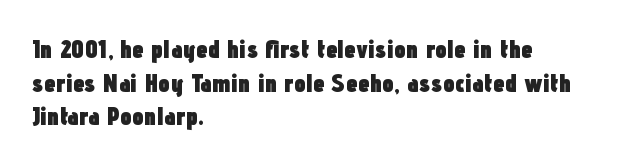
The image shows 26 px bold type, upright; set left-aligned, normal line spacing (1.29x), normal letter spacing, not underlined.
